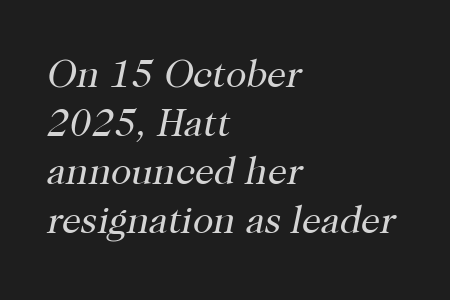
Q: Is the text bold? A: No.
Q: Is the text italic (slanted)? A: Yes, it leans right by about 12 degrees.
Q: Is the typeface a serif or a sans-serif typeface? A: Serif.
Q: Is the text underlined? A: No.
Q: How is the paragraph aligned? A: Left-aligned.
Q: Is the spacing between letters normal or unusually wide? A: Normal.
Q: Is the spacing between lines tight, normal or loose? A: Normal.
Q: Width (condensed, normal, or wide)? A: Normal.
Q: Stroke contrast? A: High.
Q: x-height? A: Medium.
Q: Monospaced? A: No.
